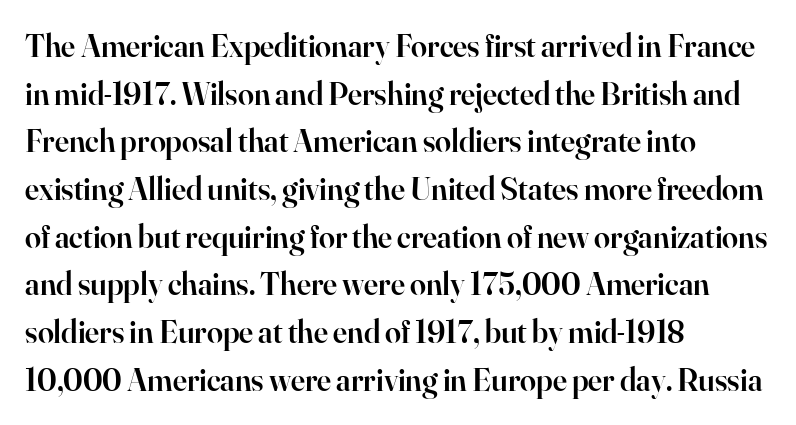
{"serif": "yes", "italic": "no", "bold": "semi", "weight": "semibold", "width": "normal", "stroke_contrast": "high", "x_height": "small", "monospaced": "no", "underline": "no", "align": "left", "line_spacing": "normal", "line_spacing_ratio": 1.49, "letter_spacing": "normal", "letter_spacing_em": 0.0, "glyph_px": 32}
